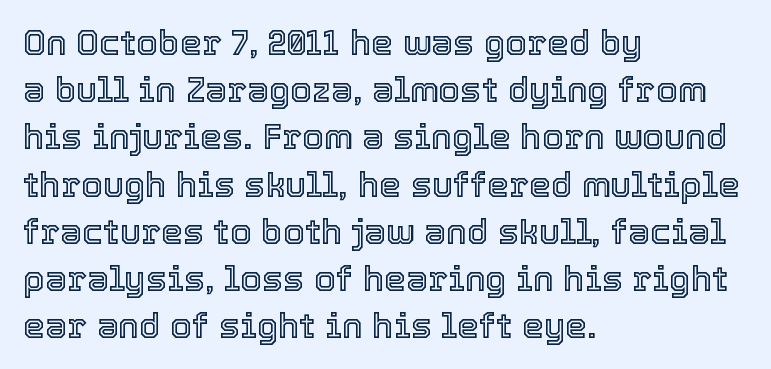
Q: Is the text italic (slanted)? A: No, it is upright.
Q: Is the text underlined? A: No.
Q: How is the paragraph aligned? A: Left-aligned.
Q: Is the spacing between letters normal or unusually wide? A: Normal.
Q: Is the spacing between lines tight, normal or loose? A: Normal.
Q: Width (condensed, normal, or wide)? A: Normal.
Q: x-height? A: Medium.
Q: Monospaced? A: No.
